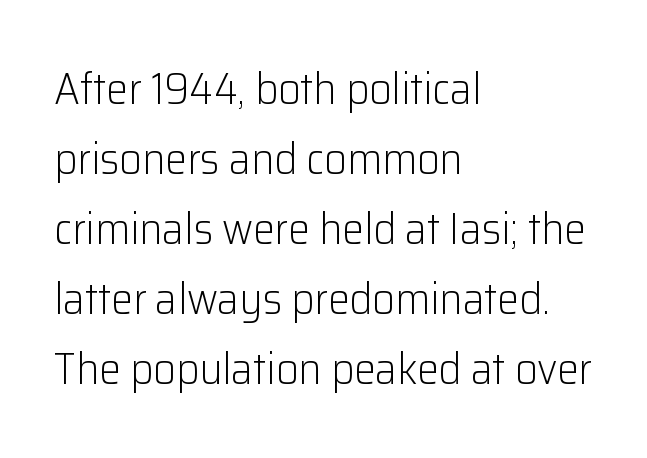
Q: Is the text bold? A: No.
Q: Is the text italic (slanted)? A: No, it is upright.
Q: Is the typeface a serif or a sans-serif typeface? A: Sans-serif.
Q: Is the text underlined? A: No.
Q: How is the paragraph aligned? A: Left-aligned.
Q: Is the spacing between letters normal or unusually wide? A: Normal.
Q: Is the spacing between lines tight, normal or loose? A: Normal.
Q: Width (condensed, normal, or wide)? A: Normal.
Q: Stroke contrast? A: Low.
Q: x-height? A: Medium.
Q: Monospaced? A: No.
